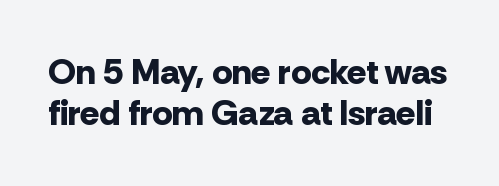
The rendering uses a small line-height, squeezing the rows. The rendering uses natural spacing where letterforms have individual widths. The space beneath each line is pristine and unruled. The type is set solid horizontally, with unmodified tracking.
